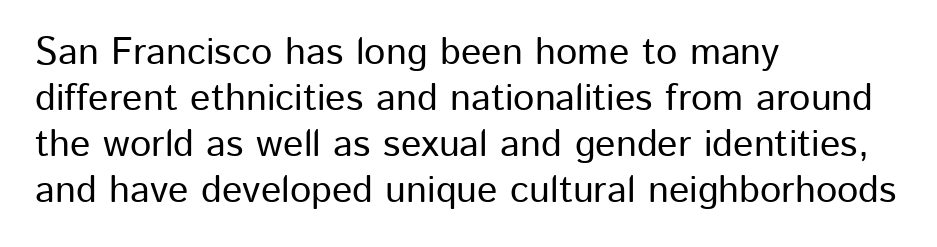
{"serif": "no", "italic": "no", "width": "normal", "stroke_contrast": "low", "x_height": "medium", "monospaced": "no", "underline": "no", "align": "left", "line_spacing_ratio": 1.21, "letter_spacing": "normal", "letter_spacing_em": 0.0, "glyph_px": 38}
